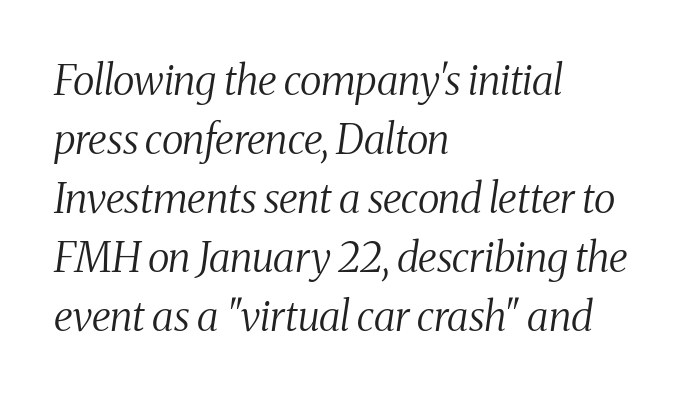
The image shows 41 px regular-weight, condensed serif type, italic (leaning right); set left-aligned, normal line spacing (1.44x), normal letter spacing, not underlined; medium stroke contrast and a medium x-height.
